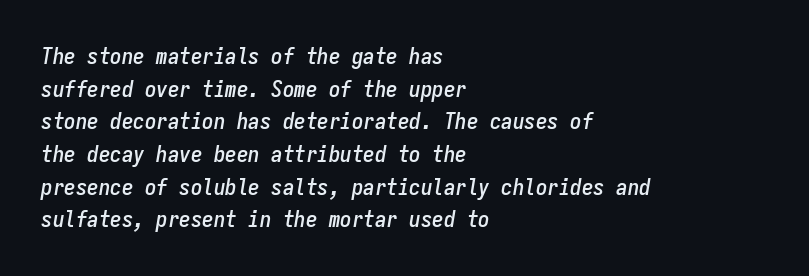
The rendering keeps characters at their native spacing. Tall strokes in this sample are angled rather than plumb. The paragraph shown leans on its left margin. Just letters on the line, the space beneath them empty.
